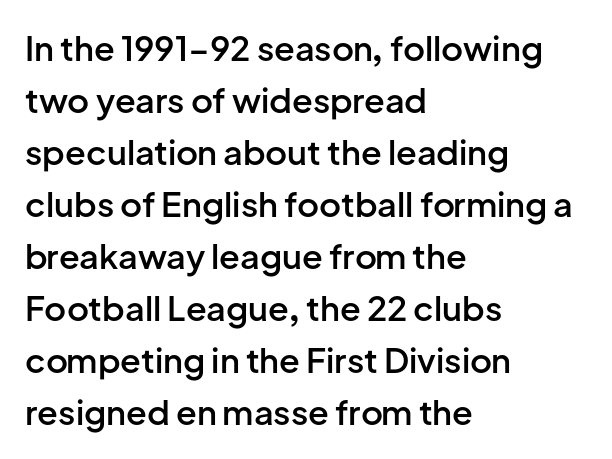
The image shows 34 px semibold sans-serif type, upright; set left-aligned, normal line spacing (1.53x), normal letter spacing, not underlined; low stroke contrast and a medium x-height.
